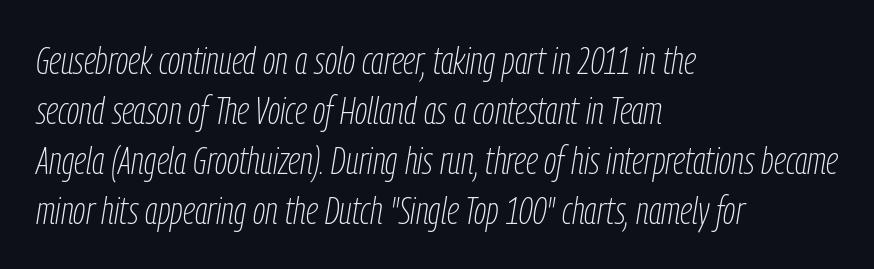
Casual observation: everything's shoved over to the left. This sample keeps an unexceptional amount of space between lines. The letters look calm and open, with moderate or lighter stems. Slanted lettering throughout. How are the letters spaced? Ordinarily, with no added tracking. Underline: absent.
